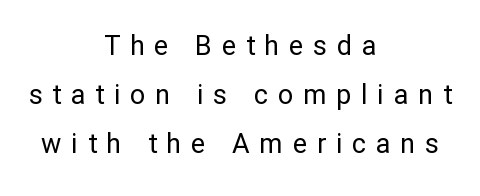
{"italic": "no", "bold": "no", "underline": "no", "align": "center", "line_spacing_ratio": 1.82, "letter_spacing": "wide", "letter_spacing_em": 0.36, "glyph_px": 27}
